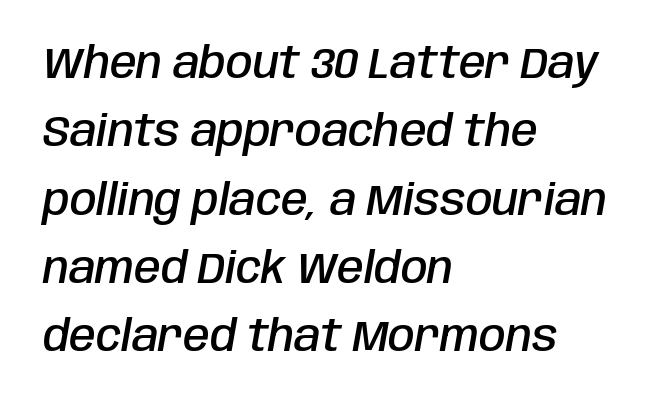
It's the slanting kind of type. This sample uses plain, unmodified letter spacing. Beneath every word, the page is bare. Leading: standard.
